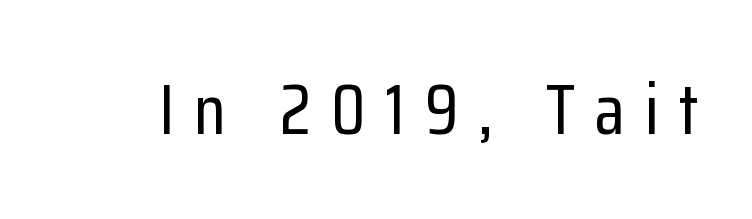
{"serif": "no", "italic": "no", "width": "condensed", "stroke_contrast": "low", "x_height": "medium", "monospaced": "no", "underline": "no", "letter_spacing": "wide", "letter_spacing_em": 0.28, "glyph_px": 71}
